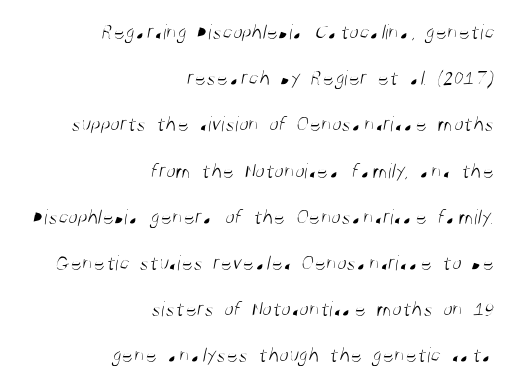
The image shows 22 px text type; set right-aligned, loose line spacing (2.1x), normal letter spacing, not underlined.
